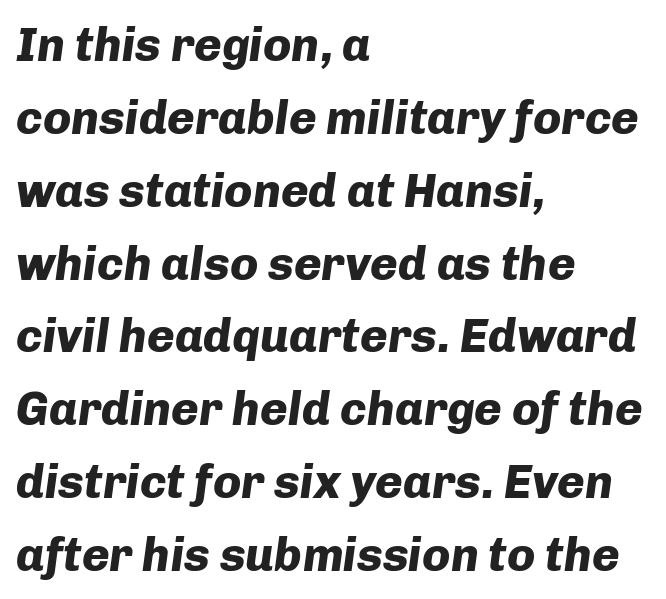
{"italic": "yes", "lean": "right", "slant_degrees": 8, "bold": "yes", "weight": "heavy", "width": "normal", "stroke_contrast": "low", "x_height": "medium", "monospaced": "no", "underline": "no", "align": "left", "line_spacing": "normal", "line_spacing_ratio": 1.55, "letter_spacing": "normal", "letter_spacing_em": 0.0, "glyph_px": 47}
